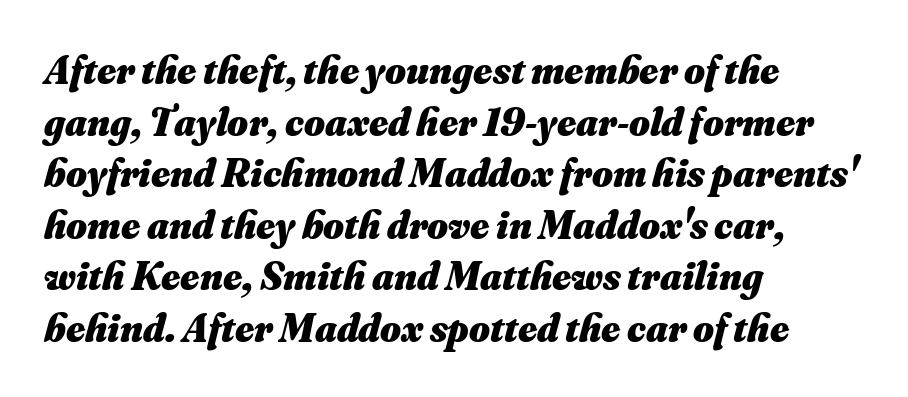
Q: Is the text bold? A: Yes.
Q: Is the text italic (slanted)? A: Yes, it leans right by about 16 degrees.
Q: Is the text underlined? A: No.
Q: How is the paragraph aligned? A: Left-aligned.
Q: Is the spacing between letters normal or unusually wide? A: Normal.
Q: Is the spacing between lines tight, normal or loose? A: Normal.
Q: Width (condensed, normal, or wide)? A: Normal.
Q: Stroke contrast? A: Medium.
Q: x-height? A: Small.
Q: Monospaced? A: No.
